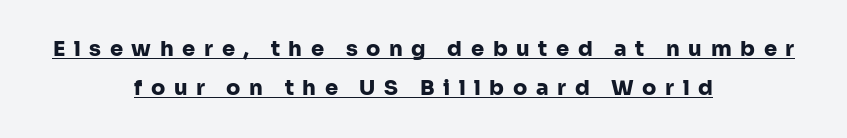
{"italic": "no", "bold": "yes", "underline": "yes", "align": "center", "line_spacing_ratio": 1.87, "letter_spacing": "wide", "letter_spacing_em": 0.41, "glyph_px": 21}
